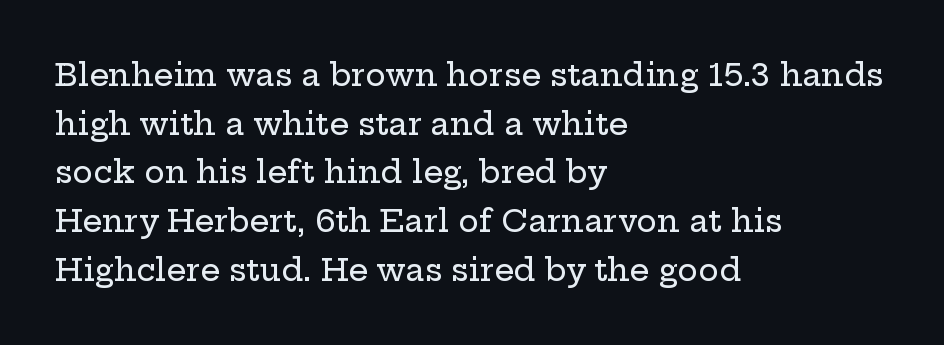
{"serif": "yes", "italic": "no", "width": "wide", "stroke_contrast": "low", "x_height": "medium", "monospaced": "no", "underline": "no", "align": "left", "line_spacing": "normal", "line_spacing_ratio": 1.57, "letter_spacing": "normal", "letter_spacing_em": 0.0, "glyph_px": 31}
